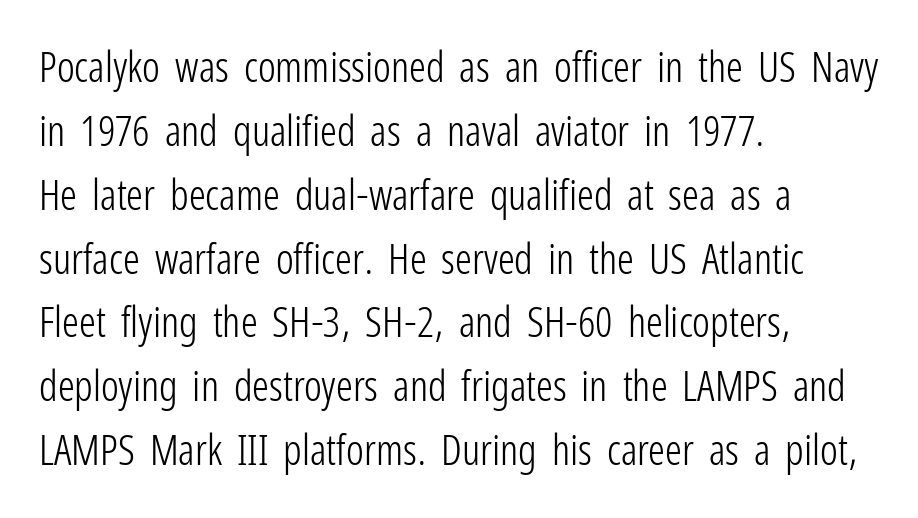
The block of text has a typical density, with ordinary space between rows. Think of a printed novel: that variable character pitch is what you see here. The strip under each line holds only bare page. Is the letter spacing exaggerated? No — it looks like the ordinary default.
